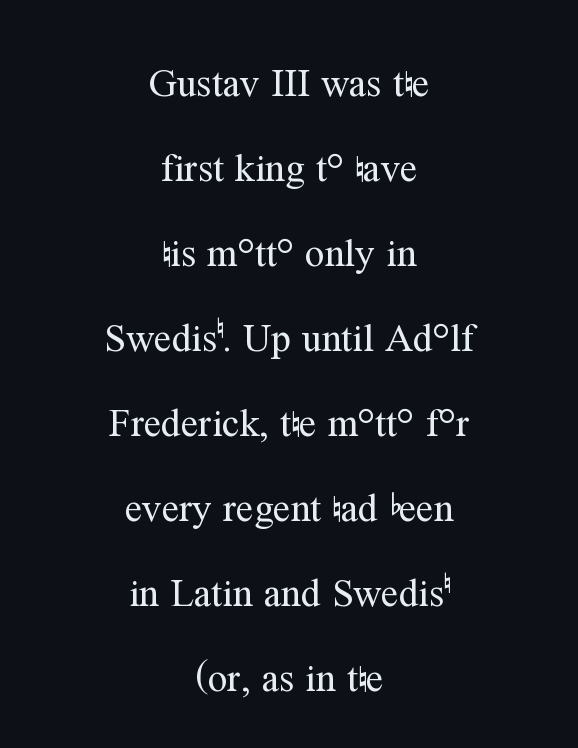
Q: Is the text bold? A: No.
Q: Is the text italic (slanted)? A: No, it is upright.
Q: Is the typeface a serif or a sans-serif typeface? A: Serif.
Q: Is the text underlined? A: No.
Q: How is the paragraph aligned? A: Centered.
Q: Is the spacing between letters normal or unusually wide? A: Normal.
Q: Is the spacing between lines tight, normal or loose? A: Loose.
Q: Width (condensed, normal, or wide)? A: Normal.
Q: Stroke contrast? A: Medium.
Q: x-height? A: Medium.
Q: Monospaced? A: No.
